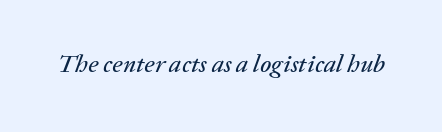
Just letters on the line, the space beneath them empty. The glyphs look as if they've been sheared to an angle. Each word holds together tightly as a unit, with standard inter-letter gaps.
